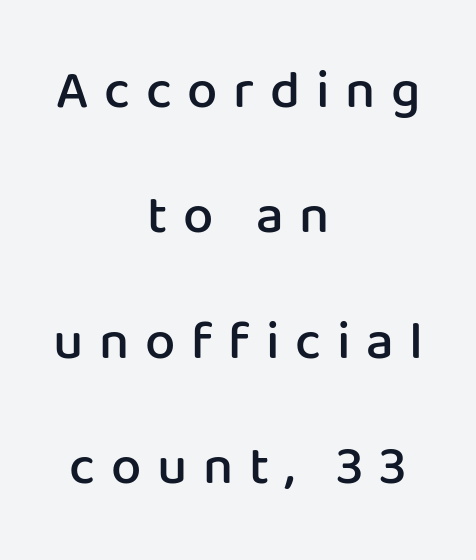
Q: Is the text bold? A: Semi-bold.
Q: Is the text italic (slanted)? A: No, it is upright.
Q: Is the typeface a serif or a sans-serif typeface? A: Sans-serif.
Q: Is the text underlined? A: No.
Q: How is the paragraph aligned? A: Centered.
Q: Is the spacing between letters normal or unusually wide? A: Unusually wide.
Q: Is the spacing between lines tight, normal or loose? A: Loose.
Q: Width (condensed, normal, or wide)? A: Normal.
Q: Stroke contrast? A: Low.
Q: x-height? A: Medium.
Q: Monospaced? A: No.
